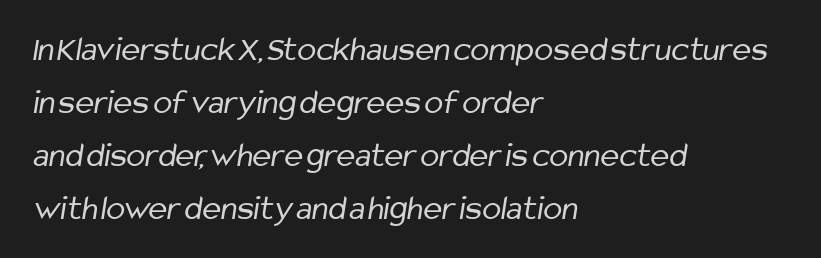
This rendering leaves character spacing at its baseline value. The designer left line spacing at the default. These lines are rendered in a variable-pitch font. A light-to-regular cut is what we see here. Each row of text sits above clean, open space. Examine the stroke ends and you'll find no serifs.
